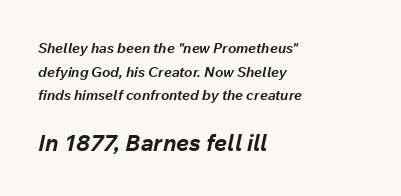
The image shows 23 px bold type, italic (leaning right); set left-aligned, normal line spacing (1.69x), normal letter spacing, not underlined; the second (bottom) block is 1.64x larger.
